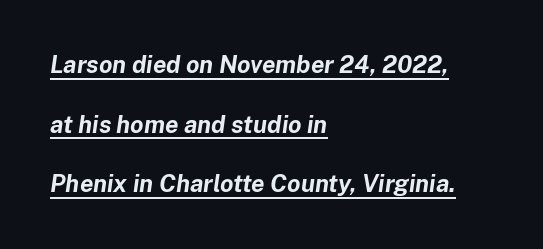
Would a proofreader flag this as italicized? Yes. Stroke thickness is high; the sample reads as a true bold. Horizontal alignment here is leftward, the default for most running prose. Loosely led — the rows are spread out.
